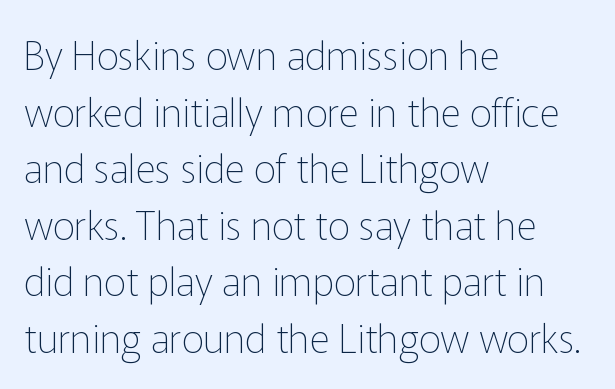
The image shows 39 px thin sans-serif type, upright; set left-aligned, normal line spacing (1.45x), normal letter spacing, not underlined; low stroke contrast and a medium x-height.
